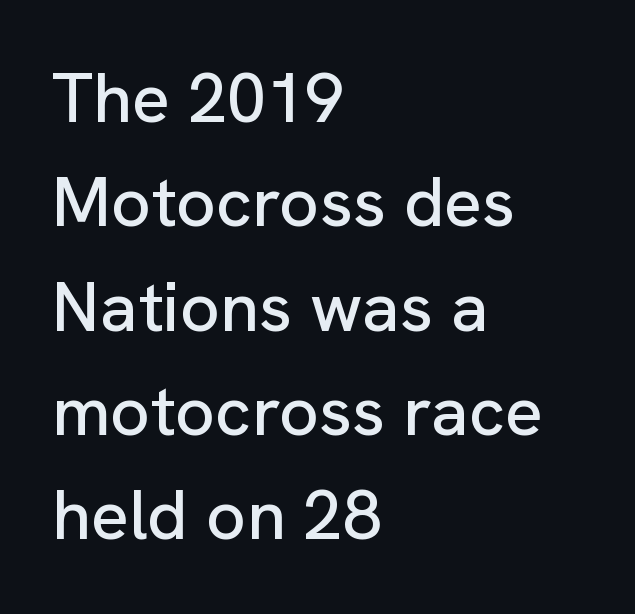
Q: Is the text italic (slanted)? A: No, it is upright.
Q: Is the typeface a serif or a sans-serif typeface? A: Sans-serif.
Q: Is the text underlined? A: No.
Q: How is the paragraph aligned? A: Left-aligned.
Q: Is the spacing between letters normal or unusually wide? A: Normal.
Q: Is the spacing between lines tight, normal or loose? A: Normal.
Q: Width (condensed, normal, or wide)? A: Normal.
Q: Stroke contrast? A: Low.
Q: x-height? A: Medium.
Q: Monospaced? A: No.
